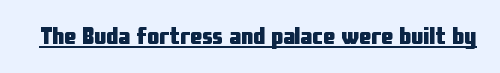
{"italic": "no", "bold": "yes", "underline": "yes", "letter_spacing": "normal", "letter_spacing_em": 0.0, "glyph_px": 24}
